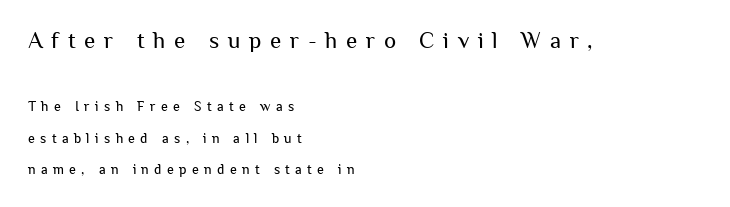
You get the large type first, then a drop to smaller type. Do the letters lean? They stand straight. The tracking jumps out immediately: characters are airy and widely separated. This reads as an unemphasized weight, regular at the heaviest.
